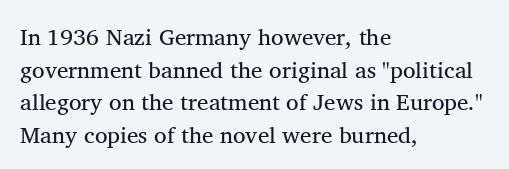
Q: Is the text bold? A: No.
Q: Is the text italic (slanted)? A: No, it is upright.
Q: Is the text underlined? A: No.
Q: How is the paragraph aligned? A: Left-aligned.
Q: Is the spacing between letters normal or unusually wide? A: Normal.
Q: Is the spacing between lines tight, normal or loose? A: Normal.
